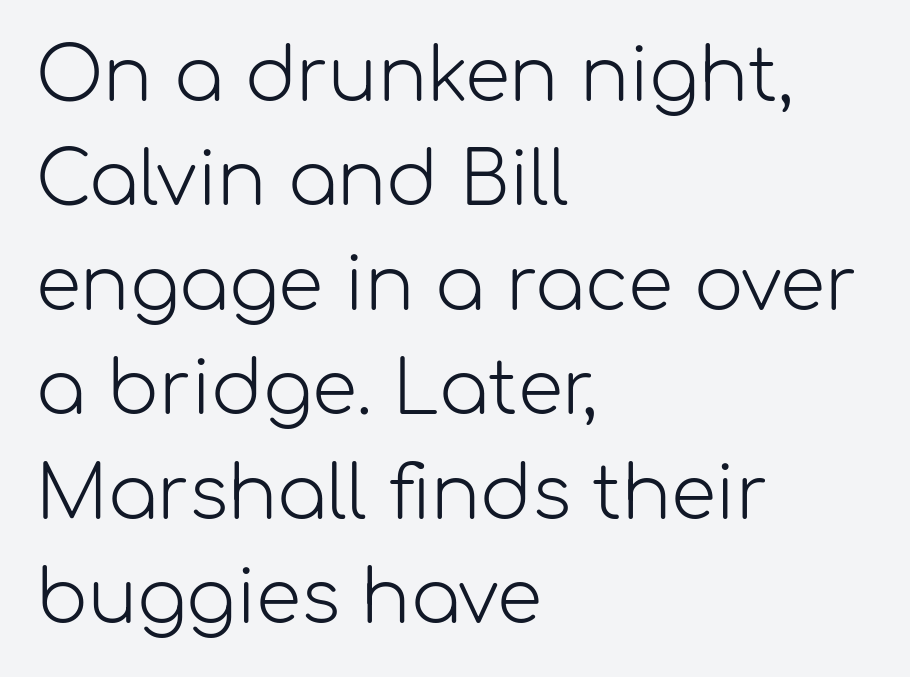
The image shows 73 px light sans-serif type, upright; set left-aligned, normal line spacing (1.43x), normal letter spacing, not underlined; low stroke contrast and a medium x-height.
